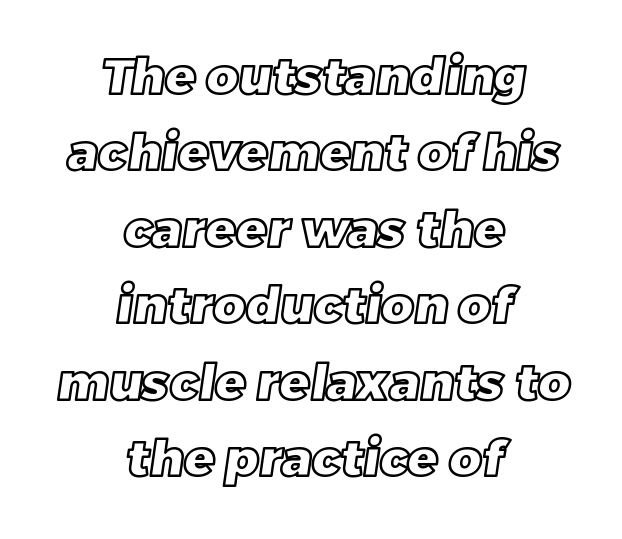
Q: Is the text underlined? A: No.
Q: How is the paragraph aligned? A: Centered.
Q: Is the spacing between letters normal or unusually wide? A: Normal.
Q: Is the spacing between lines tight, normal or loose? A: Normal.
Q: Width (condensed, normal, or wide)? A: Normal.
Q: x-height? A: Large.
Q: Monospaced? A: No.
